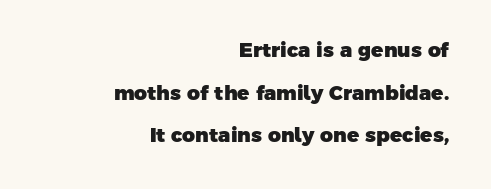
The image shows 20 px bold type; set right-aligned, loose line spacing (2.13x), normal letter spacing, not underlined.
